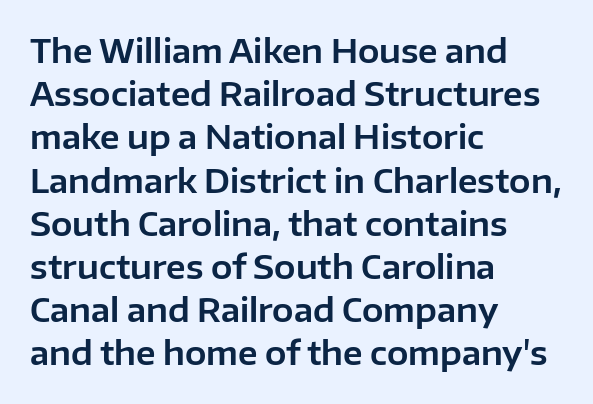
Quick note: underline off. Proportional: the letters do not fall into vertical columns. Leftover space on each line is placed entirely after the last word. These lines are composed in type without serifs.
